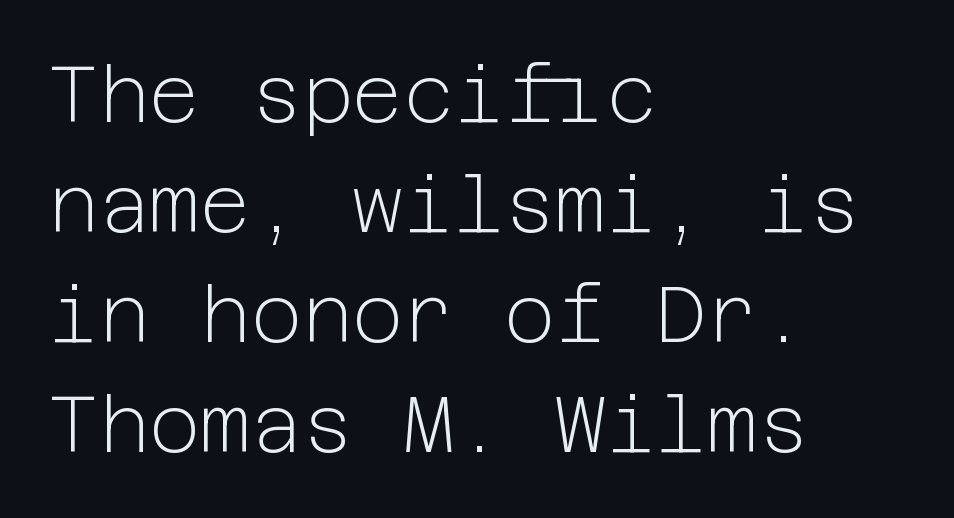
Q: Is the text bold? A: No.
Q: Is the text italic (slanted)? A: No, it is upright.
Q: Is the typeface a serif or a sans-serif typeface? A: Sans-serif.
Q: Is the text underlined? A: No.
Q: How is the paragraph aligned? A: Left-aligned.
Q: Is the spacing between letters normal or unusually wide? A: Normal.
Q: Is the spacing between lines tight, normal or loose? A: Normal.
Q: Width (condensed, normal, or wide)? A: Normal.
Q: Stroke contrast? A: Low.
Q: x-height? A: Medium.
